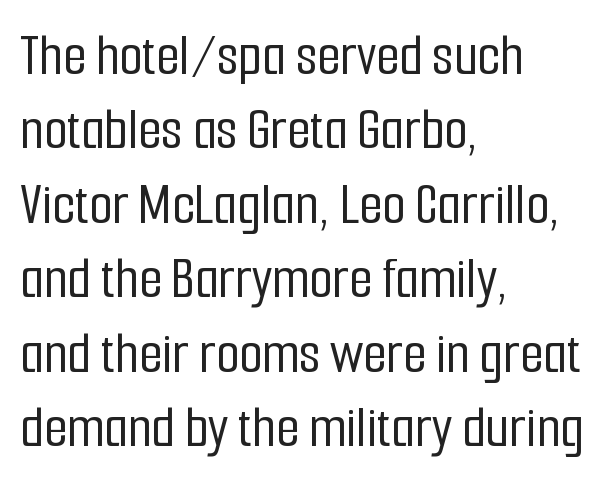
Q: Is the text italic (slanted)? A: No, it is upright.
Q: Is the typeface a serif or a sans-serif typeface? A: Sans-serif.
Q: Is the text underlined? A: No.
Q: How is the paragraph aligned? A: Left-aligned.
Q: Is the spacing between letters normal or unusually wide? A: Normal.
Q: Width (condensed, normal, or wide)? A: Condensed.
Q: Stroke contrast? A: Low.
Q: x-height? A: Medium.
Q: Monospaced? A: No.
